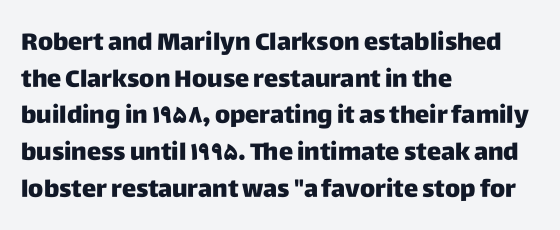
{"italic": "no", "underline": "no", "align": "left", "line_spacing": "normal", "line_spacing_ratio": 1.53, "letter_spacing": "normal", "letter_spacing_em": 0.0, "glyph_px": 24}
